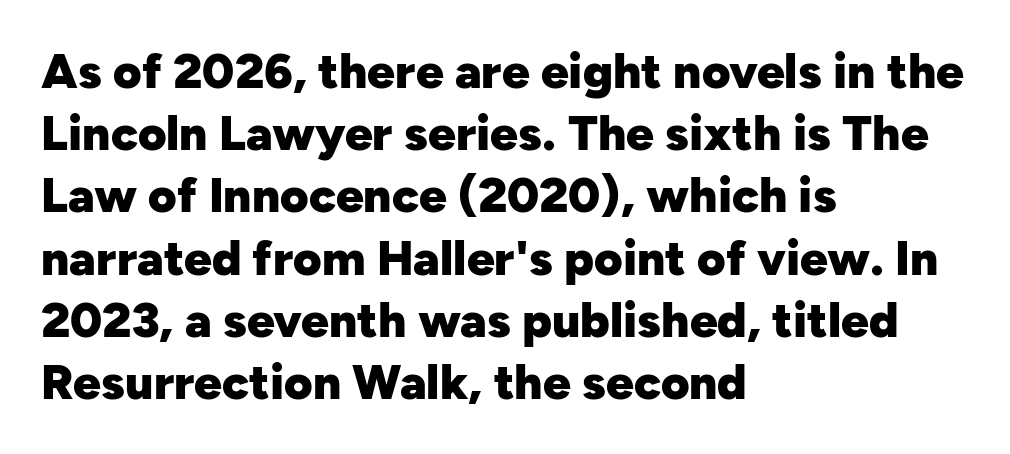
Ascenders rise straight up at ninety degrees. Serifs: no, the terminals of the letterforms are clean. Strong, thick strokes mark this as bold type. Layout note: lines flush left. This sample keeps an unexceptional amount of space between lines.
